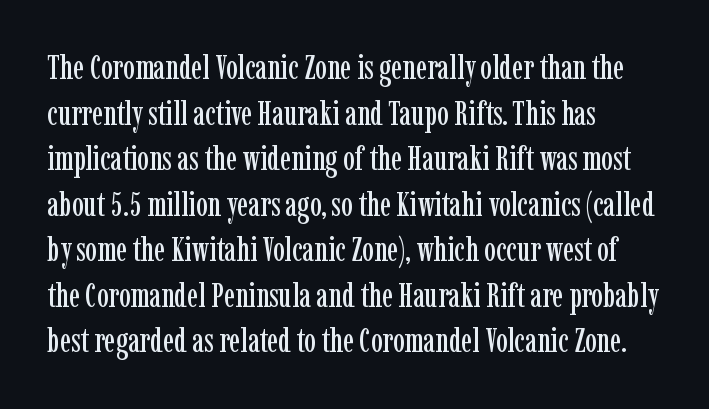
Q: Is the text italic (slanted)? A: No, it is upright.
Q: Is the typeface a serif or a sans-serif typeface? A: Serif.
Q: Is the text underlined? A: No.
Q: How is the paragraph aligned? A: Left-aligned.
Q: Is the spacing between letters normal or unusually wide? A: Normal.
Q: Is the spacing between lines tight, normal or loose? A: Normal.
Q: Width (condensed, normal, or wide)? A: Condensed.
Q: Stroke contrast? A: Low.
Q: x-height? A: Medium.
Q: Monospaced? A: No.
